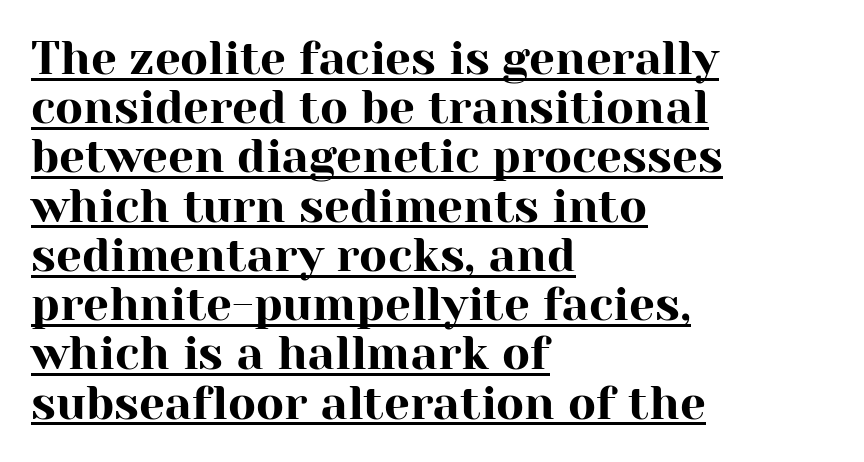
Characters remain perfectly vertical along every line. The typesetter has applied underlining to the passage shown. This block would grow much taller if given ordinary leading; it's compressed now. Font category for this specimen: serif. The ragged edge is on the right, which tells us the setting is flush left.
